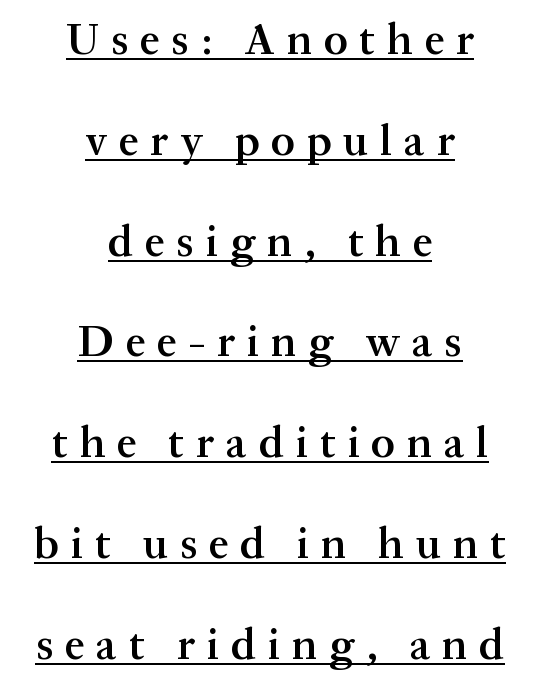
The type family on display is of the serif kind. Both edges are ragged and mirror each other, which tells us the setting is centered. Line spacing here is loose. Tall strokes in this sample are plumb rather than angled. Between one letter and the next there's a generous, obvious gap.
